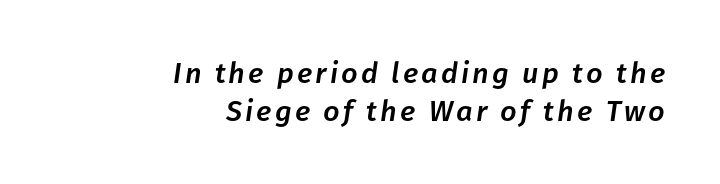
Interline gaps are of average width in this sample. In CSS terms this would be text-align: right. Do the characters align in a grid? No, the font is proportional. Characters are canted at an angle relative to the baseline's perpendicular. Beneath every word, the page is bare.
